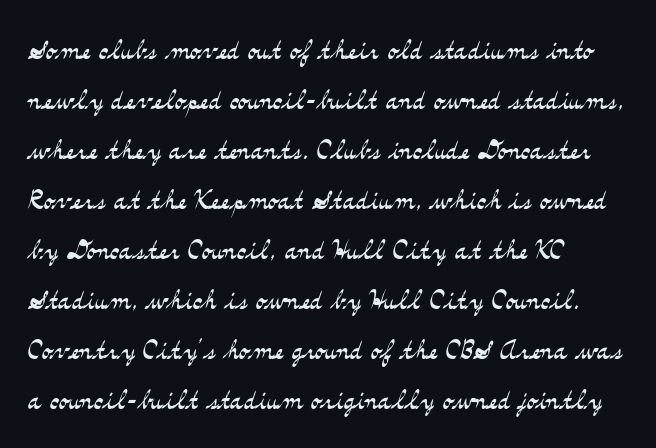
Which margin do the lines hug? The left one — the right edge is uneven. Words float on clear page, feet unadorned. The rows are spaced the way most documents space them. A typesetter would call this zero additional tracking.
